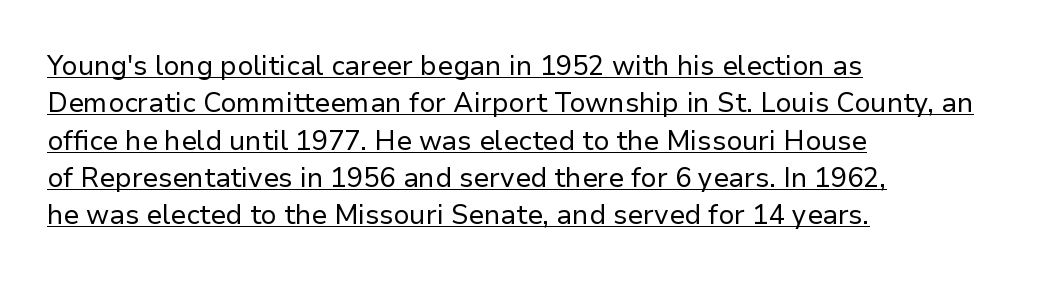
The image shows 27 px text type, upright; set left-aligned, normal line spacing (1.38x), normal letter spacing, underlined.
